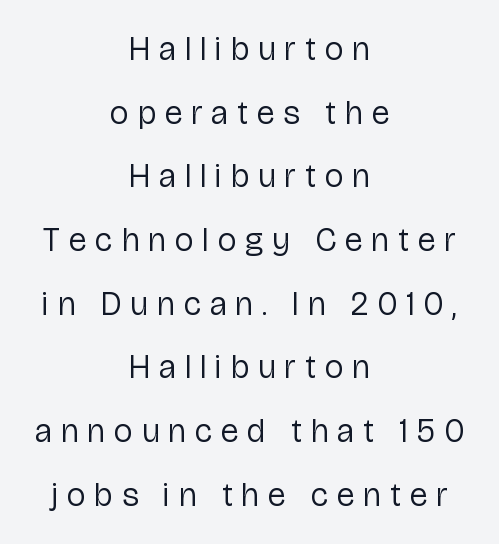
Short note: letters widely spaced. This is the regular roman posture of the typeface. Airy leading. These lines are centered, leaving both edges ragged. Is this a fixed-width face? No — the glyphs have proportional, varying widths.
